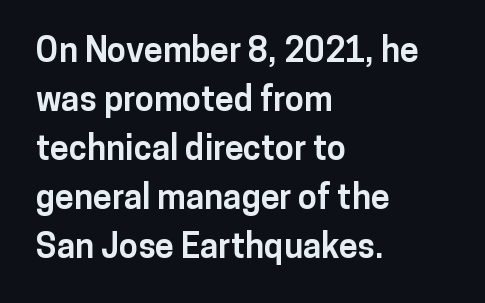
The image shows 34 px bold sans-serif type, upright; set left-aligned, normal line spacing (1.44x), normal letter spacing, not underlined; low stroke contrast and a medium x-height.
